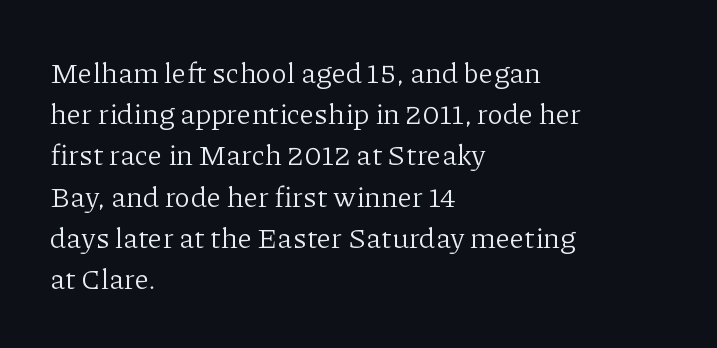
Q: Is the text bold? A: No.
Q: Is the text italic (slanted)? A: No, it is upright.
Q: Is the typeface a serif or a sans-serif typeface? A: Serif.
Q: Is the text underlined? A: No.
Q: How is the paragraph aligned? A: Left-aligned.
Q: Is the spacing between letters normal or unusually wide? A: Normal.
Q: Is the spacing between lines tight, normal or loose? A: Normal.
Q: Width (condensed, normal, or wide)? A: Normal.
Q: Stroke contrast? A: Low.
Q: x-height? A: Medium.
Q: Monospaced? A: No.
